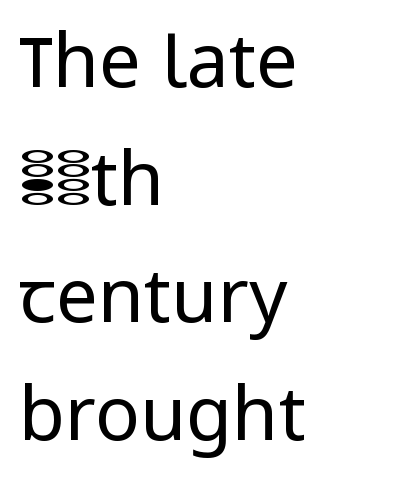
The image shows 75 px regular-weight sans-serif type, upright; set left-aligned, normal line spacing (1.57x), normal letter spacing, not underlined; low stroke contrast and a medium x-height.
